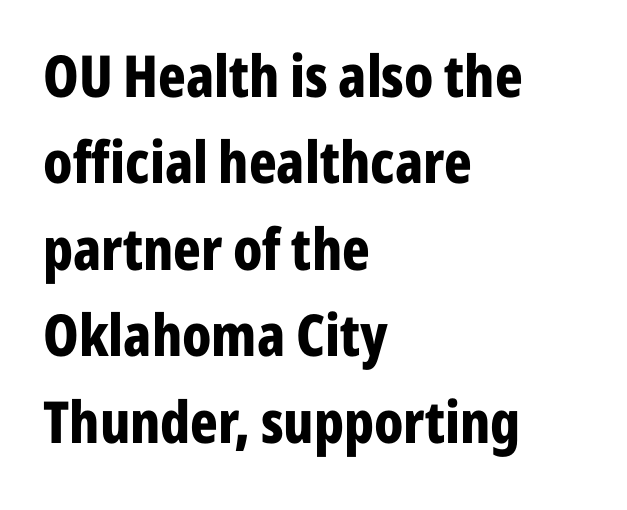
The image shows 58 px bold, condensed sans-serif type, upright; set left-aligned, normal line spacing (1.49x), normal letter spacing, not underlined; low stroke contrast and a medium x-height.
